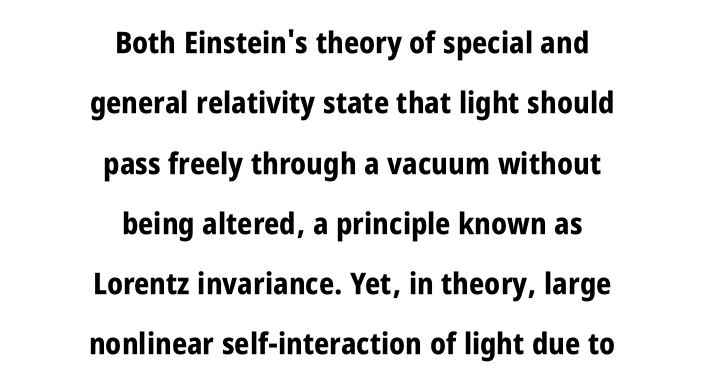
Q: Is the text bold? A: Yes.
Q: Is the text italic (slanted)? A: No, it is upright.
Q: Is the typeface a serif or a sans-serif typeface? A: Sans-serif.
Q: Is the text underlined? A: No.
Q: How is the paragraph aligned? A: Centered.
Q: Is the spacing between letters normal or unusually wide? A: Normal.
Q: Is the spacing between lines tight, normal or loose? A: Loose.
Q: Width (condensed, normal, or wide)? A: Condensed.
Q: Stroke contrast? A: Low.
Q: x-height? A: Large.
Q: Monospaced? A: No.
